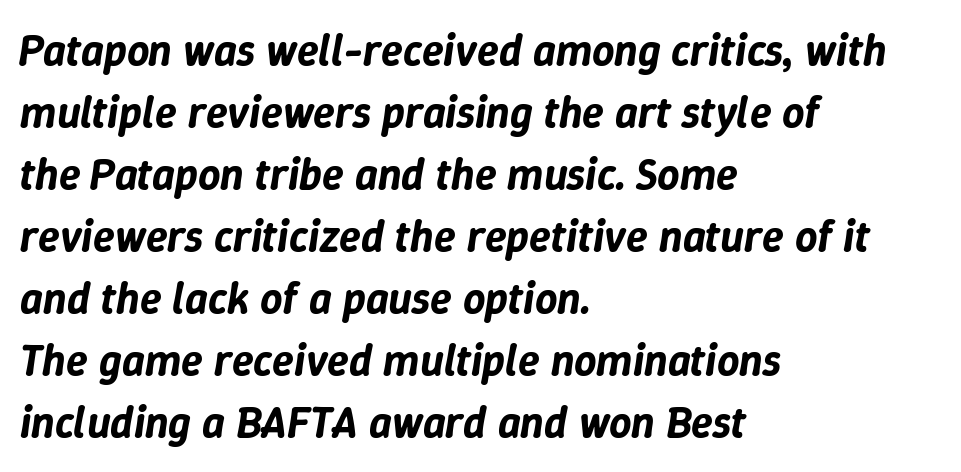
{"italic": "yes", "lean": "right", "slant_degrees": 9, "width": "normal", "stroke_contrast": "low", "x_height": "medium", "monospaced": "no", "underline": "no", "align": "left", "line_spacing": "normal", "line_spacing_ratio": 1.41, "letter_spacing": "normal", "letter_spacing_em": 0.0, "glyph_px": 44}
